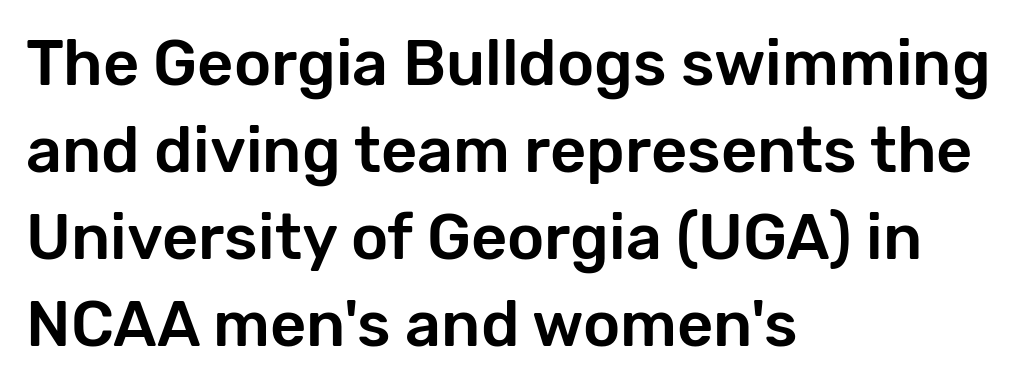
Does extra space separate the letters? No, they use regular spacing. Note the varied advance widths — an 'i' is clearly narrower than an 'm'. Is this a sans? Yes — the strokes have no serifs. Summary of vertical rhythm: regular, with standard interline spacing.
